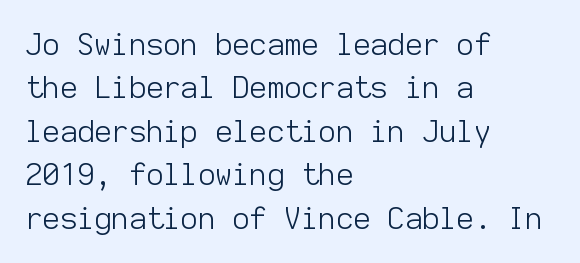
Does the type have serifs? No, each stem ends abruptly. Alignment: flush left. The type is set solid horizontally, with unmodified tracking. Fixed-width glyphs throughout — classic coding-font behaviour. The font sits on the lighter half of the weight spectrum, regular included.
